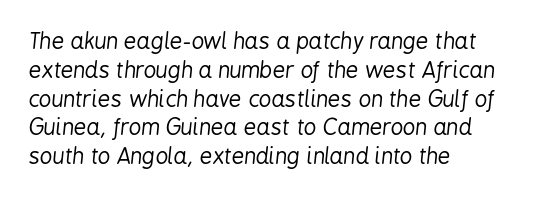
The image shows 22 px text type, italic (leaning right); set left-aligned, normal line spacing (1.31x), normal letter spacing, not underlined.
